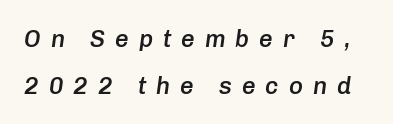
{"italic": "yes", "lean": "right", "slant_degrees": 8, "bold": "semi", "underline": "no", "line_spacing": "loose", "line_spacing_ratio": 1.94, "letter_spacing": "wide", "letter_spacing_em": 0.41, "glyph_px": 24}
